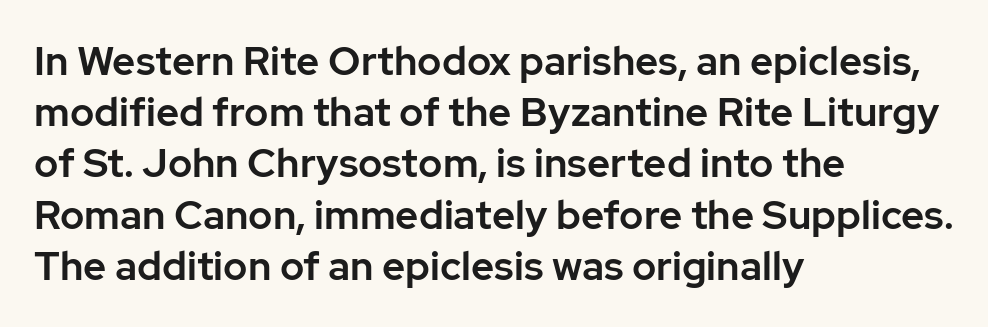
{"serif": "no", "italic": "no", "width": "normal", "stroke_contrast": "low", "x_height": "medium", "monospaced": "no", "underline": "no", "align": "left", "line_spacing": "normal", "line_spacing_ratio": 1.28, "letter_spacing": "normal", "letter_spacing_em": 0.0, "glyph_px": 40}
